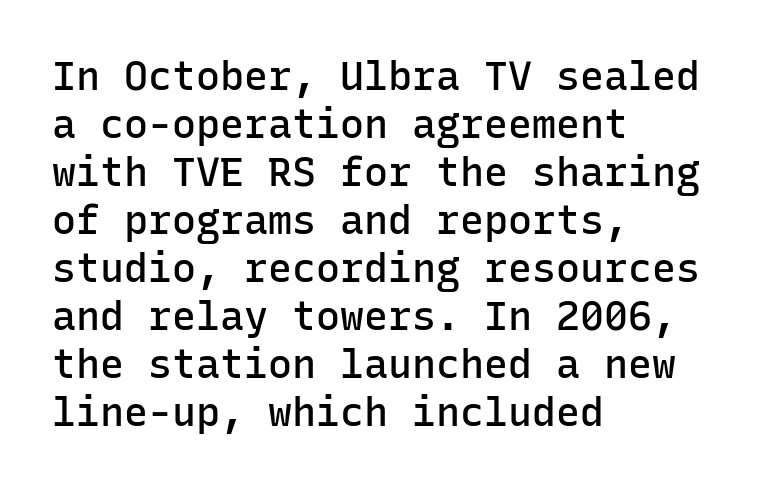
The image shows 40 px semibold sans-serif type, upright, monospaced; set left-aligned, line spacing 1.2x, normal letter spacing, not underlined; low stroke contrast and a medium x-height.
